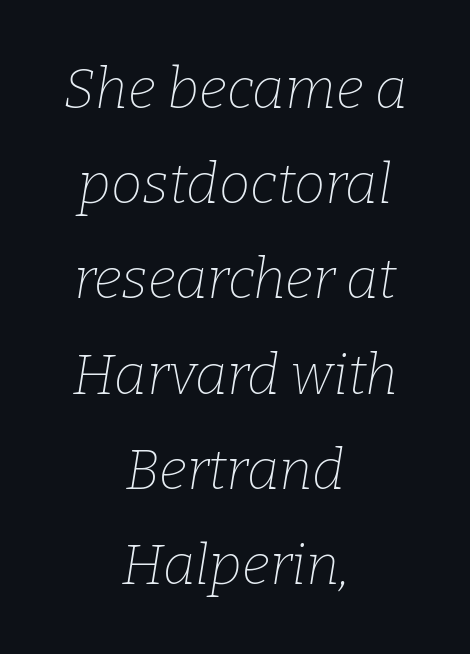
The image shows 56 px thin serif type, italic (leaning right); set centered, normal line spacing (1.7x), normal letter spacing, not underlined; low stroke contrast and a medium x-height.
